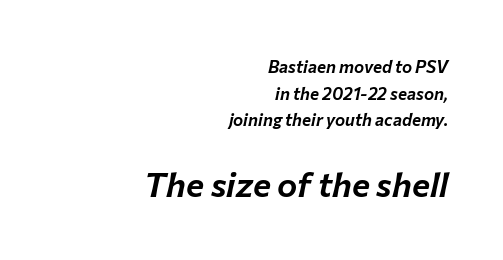
Q: Is the text italic (slanted)? A: Yes, it leans right by about 12 degrees.
Q: Is the text underlined? A: No.
Q: How is the paragraph aligned? A: Right-aligned.
Q: Is the spacing between letters normal or unusually wide? A: Normal.
Q: Is the spacing between lines tight, normal or loose? A: Normal.
Q: Which block of text is set in a larger size, the first (top) or the second (bottom)? A: The second (bottom) one.
Q: Width (condensed, normal, or wide)? A: Normal.
Q: Stroke contrast? A: Low.
Q: x-height? A: Medium.
Q: Monospaced? A: No.
